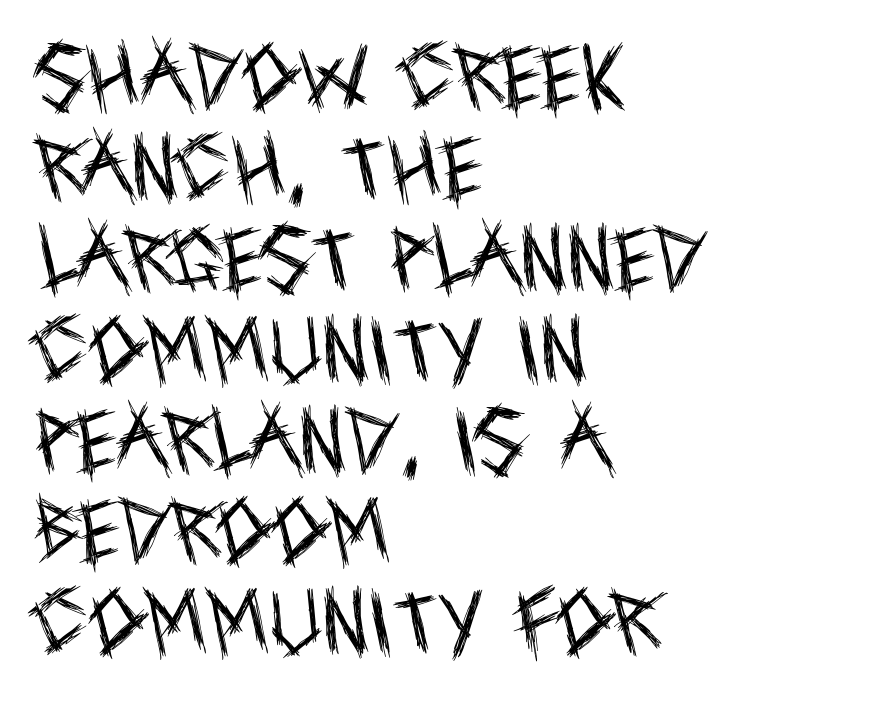
{"serif": "no", "italic": "no", "bold": "no", "weight": "regular", "width": "condensed", "x_height": "large", "monospaced": "no", "underline": "no", "align": "left", "line_spacing": "normal", "line_spacing_ratio": 1.28, "letter_spacing": "normal", "letter_spacing_em": 0.0, "glyph_px": 71}
